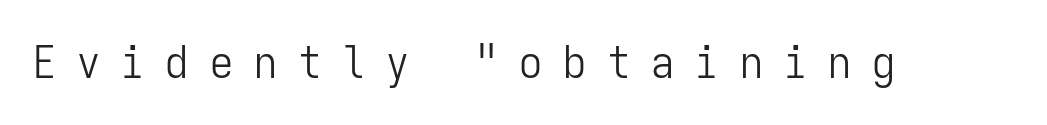
{"serif": "no", "italic": "no", "bold": "no", "weight": "light", "width": "condensed", "stroke_contrast": "low", "x_height": "medium", "monospaced": "yes", "underline": "no", "letter_spacing": "wide", "letter_spacing_em": 0.46, "glyph_px": 46}
